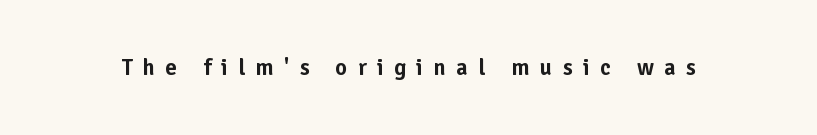
The image shows 23 px text type, upright; set unusually wide letter spacing (+0.45 em), not underlined.
